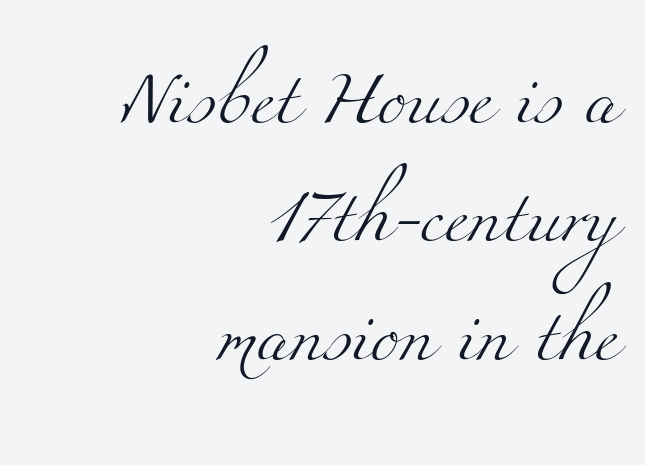
The image shows 54 px light, wide type; set right-aligned, loose line spacing (2.19x), normal letter spacing, not underlined; medium stroke contrast and a small x-height.
